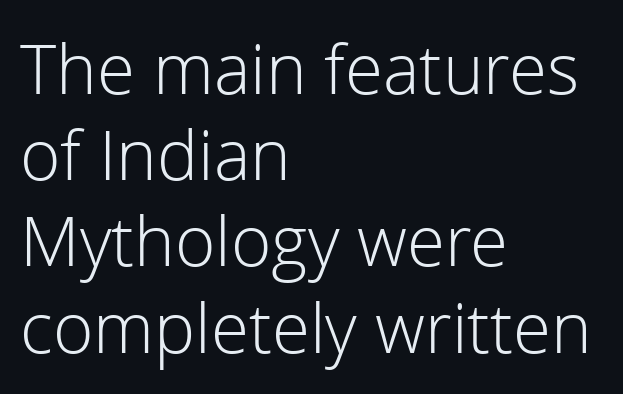
A sans-serif font was chosen for this passage. You could not count columns in this text — the font is proportionally spaced. Nobody touched the tracking dial on this one. Horizontal bands of white between lines are of average thickness. The rendering anchors every line to the left-hand side.
